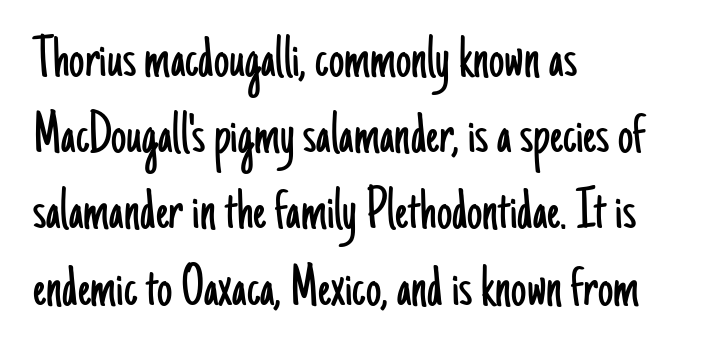
The image shows 61 px light, condensed sans-serif type, upright; set left-aligned, normal line spacing (1.25x), normal letter spacing, not underlined; low stroke contrast and a small x-height.
